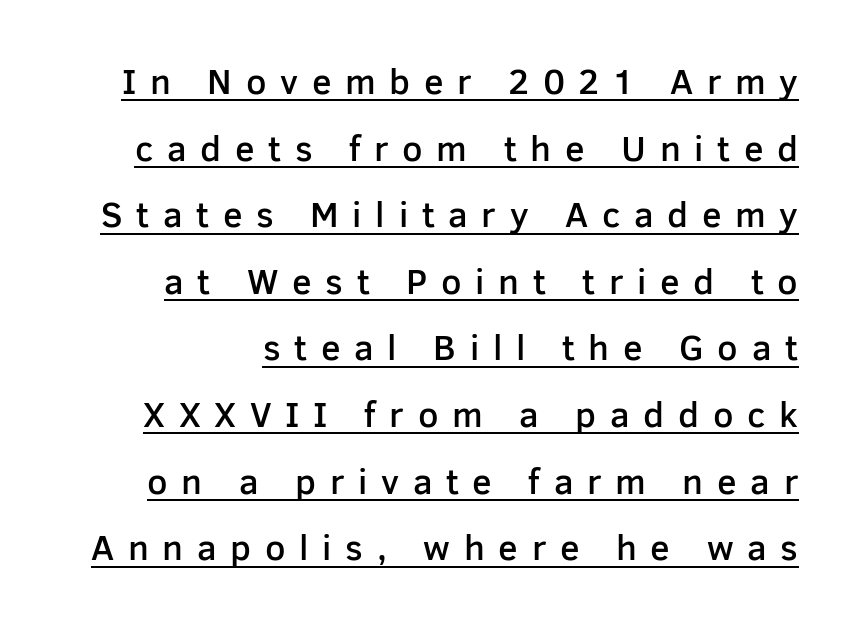
Q: Is the text bold? A: Semi-bold.
Q: Is the text italic (slanted)? A: No, it is upright.
Q: Is the typeface a serif or a sans-serif typeface? A: Sans-serif.
Q: Is the text underlined? A: Yes.
Q: Is the spacing between letters normal or unusually wide? A: Unusually wide.
Q: Width (condensed, normal, or wide)? A: Normal.
Q: Stroke contrast? A: Low.
Q: x-height? A: Medium.
Q: Monospaced? A: No.
